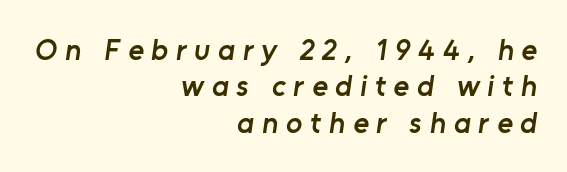
Every row of glyphs terminates at an identical x-position on the right. Descenders hang freely into open space. Semibold letterforms, between regular and bold. Short note: letters widely spaced.
